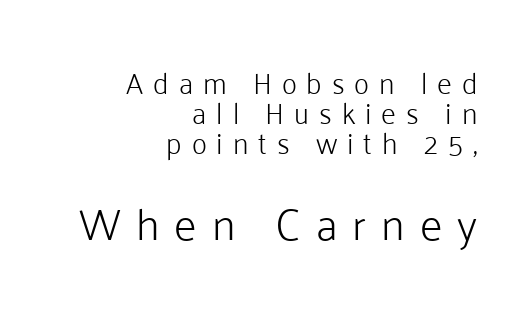
The composition opens small and finishes big. Weight class: somewhere from thin through regular. Each line ends at the same right margin while the left side varies. Observe the absence of serifs on each vertical stroke in this sample. Looks like regular typesetting: each glyph gets only the width it needs.
